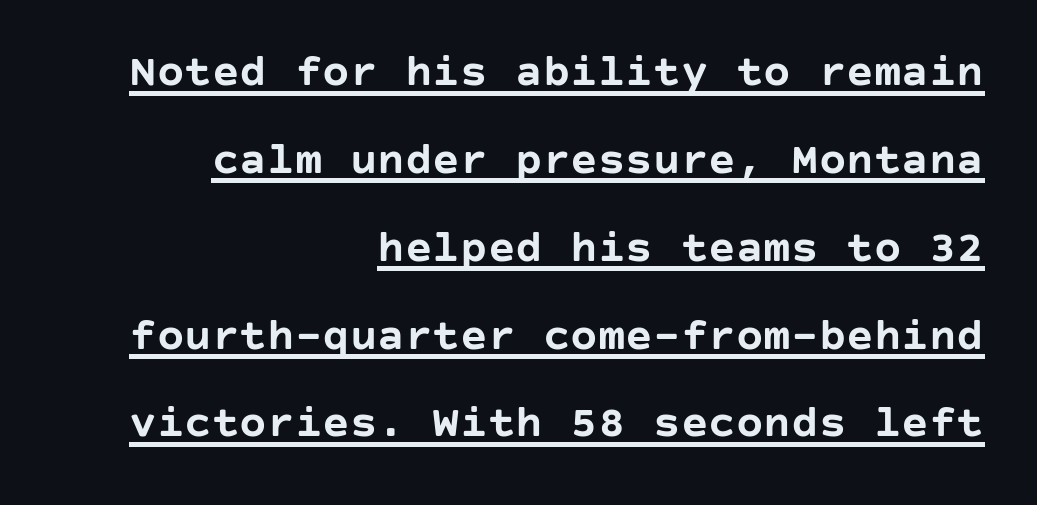
Q: Is the text bold? A: Yes.
Q: Is the text italic (slanted)? A: No, it is upright.
Q: Is the typeface a serif or a sans-serif typeface? A: Sans-serif.
Q: Is the text underlined? A: Yes.
Q: How is the paragraph aligned? A: Right-aligned.
Q: Is the spacing between letters normal or unusually wide? A: Normal.
Q: Is the spacing between lines tight, normal or loose? A: Loose.
Q: Width (condensed, normal, or wide)? A: Normal.
Q: Stroke contrast? A: Low.
Q: x-height? A: Large.
